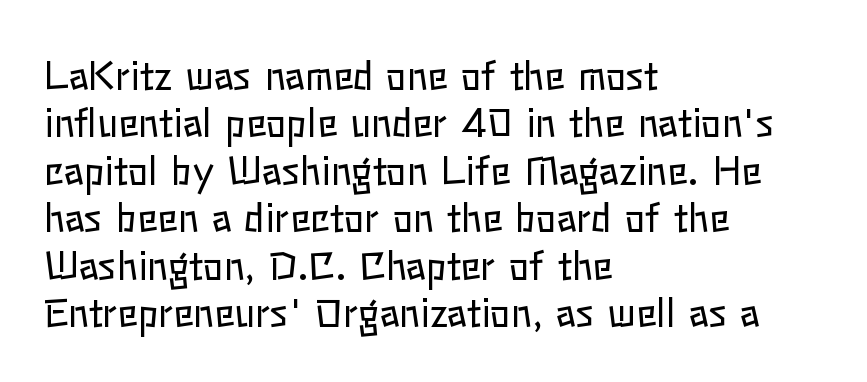
{"italic": "no", "bold": "no", "weight": "regular", "width": "normal", "stroke_contrast": "low", "x_height": "medium", "monospaced": "no", "underline": "no", "align": "left", "line_spacing": "normal", "line_spacing_ratio": 1.25, "letter_spacing": "normal", "letter_spacing_em": 0.0, "glyph_px": 38}
